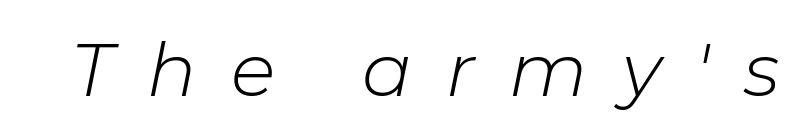
Loose tracking; the words dissolve into strings of separated letters. The letters look calm and open, with moderate or lighter stems. There's an unmistakable incline to the writing here. Proportional: the letters do not fall into vertical columns. Underline: absent.
